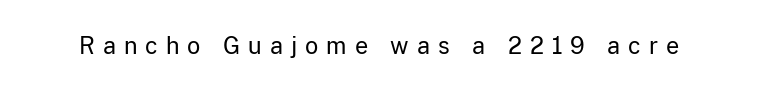
{"italic": "no", "bold": "no", "underline": "no", "letter_spacing": "wide", "letter_spacing_em": 0.35, "glyph_px": 23}
